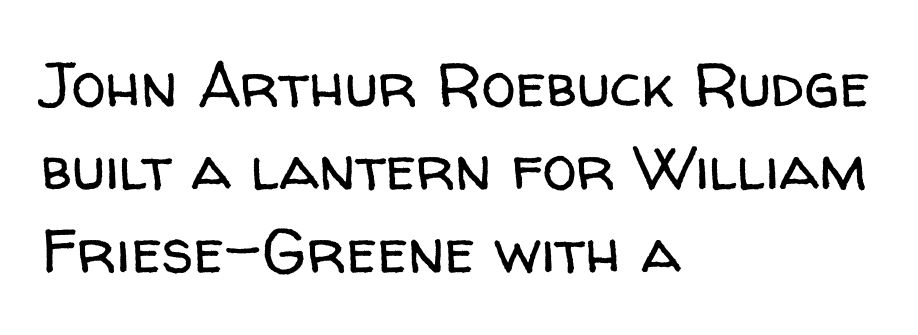
The image shows 62 px regular-weight sans-serif type, upright; set left-aligned, normal line spacing (1.34x), normal letter spacing, not underlined; low stroke contrast and a medium x-height.
